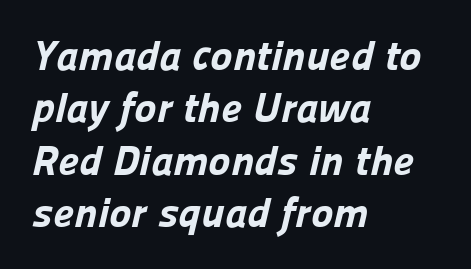
Proportional: the letters do not fall into vertical columns. Check the space under the baseline: it is left empty. Reading down the column, the eye jumps a familiar distance to each next line. Font category for this specimen: sans-serif. Set as a true bold cut, around the 700 mark.
